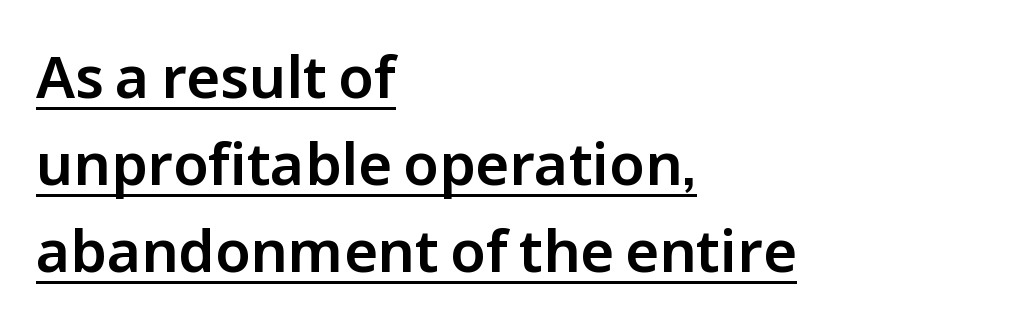
Q: Is the text italic (slanted)? A: No, it is upright.
Q: Is the typeface a serif or a sans-serif typeface? A: Sans-serif.
Q: Is the text underlined? A: Yes.
Q: How is the paragraph aligned? A: Left-aligned.
Q: Is the spacing between letters normal or unusually wide? A: Normal.
Q: Is the spacing between lines tight, normal or loose? A: Normal.
Q: Width (condensed, normal, or wide)? A: Normal.
Q: Stroke contrast? A: Low.
Q: x-height? A: Medium.
Q: Monospaced? A: No.
